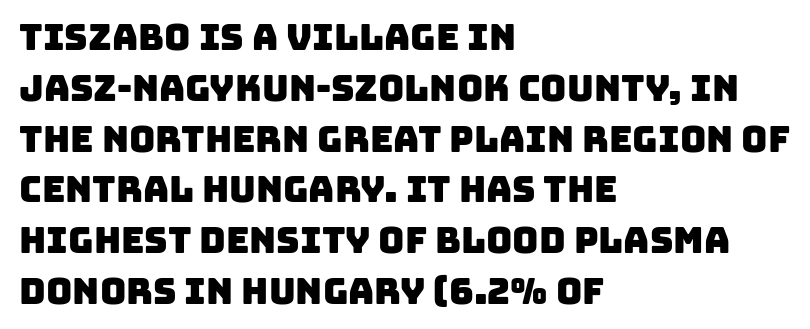
The image shows 36 px sans-serif type; set left-aligned, normal line spacing (1.41x), normal letter spacing, not underlined; low stroke contrast and a large x-height.
